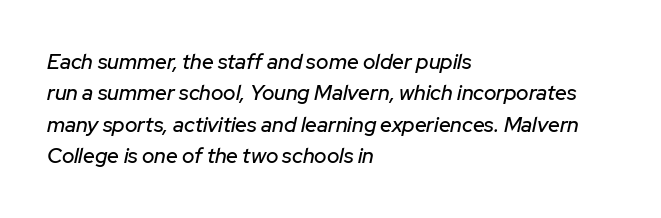
The image shows 21 px text type, italic (leaning right); set left-aligned, normal line spacing (1.5x), normal letter spacing, not underlined.
